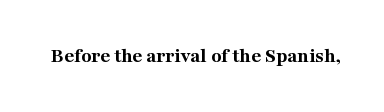
{"italic": "no", "bold": "yes", "underline": "no", "letter_spacing": "normal", "letter_spacing_em": 0.0, "glyph_px": 21}
